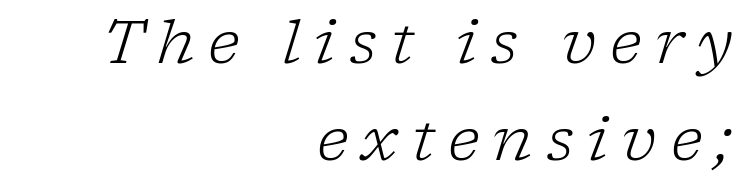
{"serif": "yes", "italic": "yes", "lean": "right", "slant_degrees": 17, "bold": "no", "weight": "light", "width": "normal", "stroke_contrast": "low", "x_height": "medium", "monospaced": "no", "underline": "no", "align": "right", "line_spacing": "normal", "line_spacing_ratio": 1.62, "letter_spacing": "wide", "letter_spacing_em": 0.22, "glyph_px": 60}
